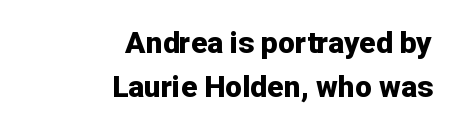
This sample uses an upright cut, with every glyph sitting square on the baseline. The vertical gap from one line to the next is medium. As a designer I'd log this as weight 700, bold. The characters display no serif detailing; their extremities are plain.
